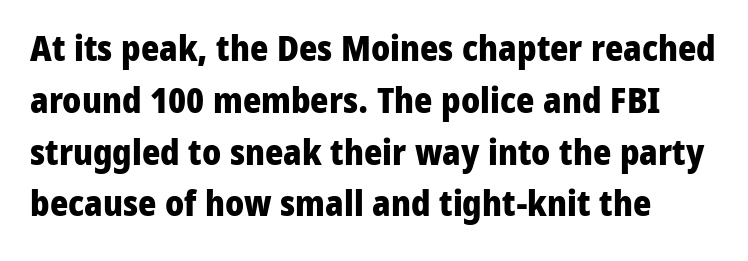
Q: Is the text bold? A: Yes.
Q: Is the text italic (slanted)? A: No, it is upright.
Q: Is the typeface a serif or a sans-serif typeface? A: Sans-serif.
Q: Is the text underlined? A: No.
Q: Is the spacing between letters normal or unusually wide? A: Normal.
Q: Is the spacing between lines tight, normal or loose? A: Normal.
Q: Width (condensed, normal, or wide)? A: Normal.
Q: Stroke contrast? A: Low.
Q: x-height? A: Medium.
Q: Monospaced? A: No.
